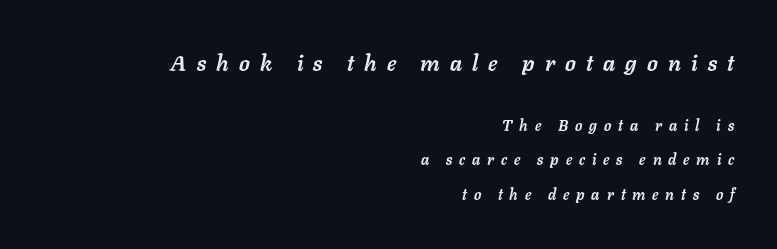
{"italic": "yes", "lean": "right", "slant_degrees": 11, "bold": "yes", "underline": "no", "align": "right", "line_spacing": "loose", "line_spacing_ratio": 2.32, "letter_spacing": "wide", "letter_spacing_em": 0.46, "larger_block": "first", "size_ratio": 1.47, "glyph_px": 22}
